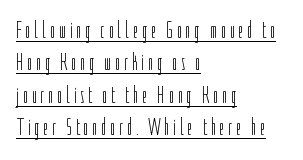
{"italic": "no", "bold": "no", "underline": "yes", "align": "left", "line_spacing": "normal", "line_spacing_ratio": 1.35, "glyph_px": 24}
